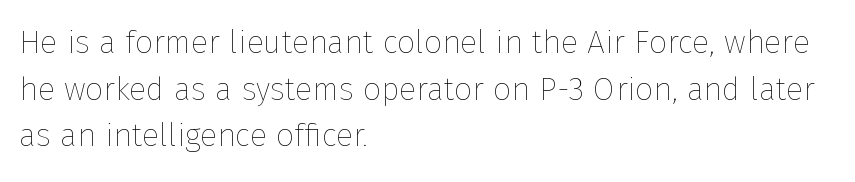
Q: Is the text bold? A: No.
Q: Is the text italic (slanted)? A: No, it is upright.
Q: Is the text underlined? A: No.
Q: How is the paragraph aligned? A: Left-aligned.
Q: Is the spacing between letters normal or unusually wide? A: Normal.
Q: Is the spacing between lines tight, normal or loose? A: Normal.
Q: Width (condensed, normal, or wide)? A: Normal.
Q: Stroke contrast? A: Low.
Q: x-height? A: Medium.
Q: Monospaced? A: No.
